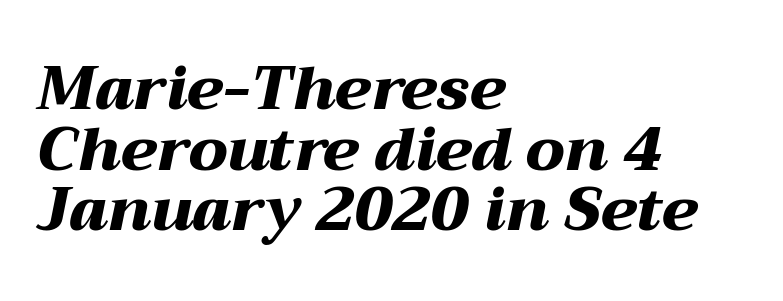
Q: Is the text bold? A: Yes.
Q: Is the text italic (slanted)? A: Yes, it leans right by about 12 degrees.
Q: Is the text underlined? A: No.
Q: How is the paragraph aligned? A: Left-aligned.
Q: Is the spacing between letters normal or unusually wide? A: Normal.
Q: Is the spacing between lines tight, normal or loose? A: Tight.
Q: Width (condensed, normal, or wide)? A: Wide.
Q: Stroke contrast? A: Medium.
Q: x-height? A: Medium.
Q: Monospaced? A: No.
